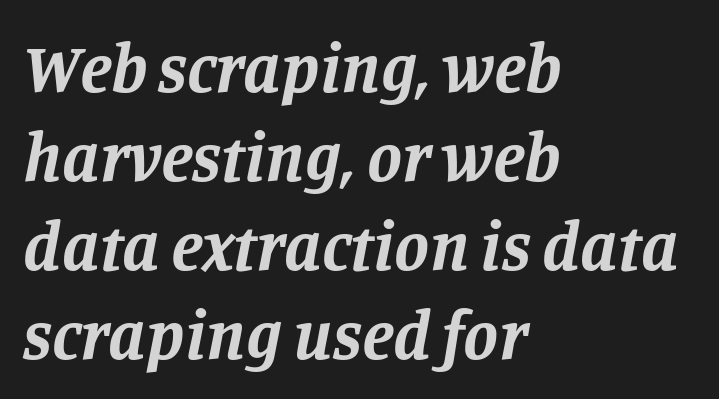
The image shows 70 px bold serif type, italic (leaning right); set left-aligned, normal line spacing (1.27x), normal letter spacing, not underlined; low stroke contrast and a large x-height.
